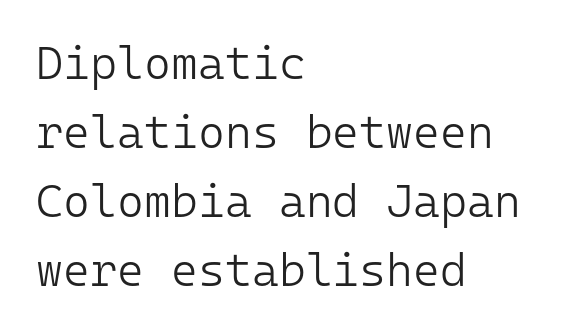
Q: Is the text bold? A: No.
Q: Is the text italic (slanted)? A: No, it is upright.
Q: Is the typeface a serif or a sans-serif typeface? A: Sans-serif.
Q: Is the text underlined? A: No.
Q: How is the paragraph aligned? A: Left-aligned.
Q: Is the spacing between letters normal or unusually wide? A: Normal.
Q: Is the spacing between lines tight, normal or loose? A: Normal.
Q: Width (condensed, normal, or wide)? A: Normal.
Q: Stroke contrast? A: Low.
Q: x-height? A: Medium.
Q: Monospaced? A: Yes.
